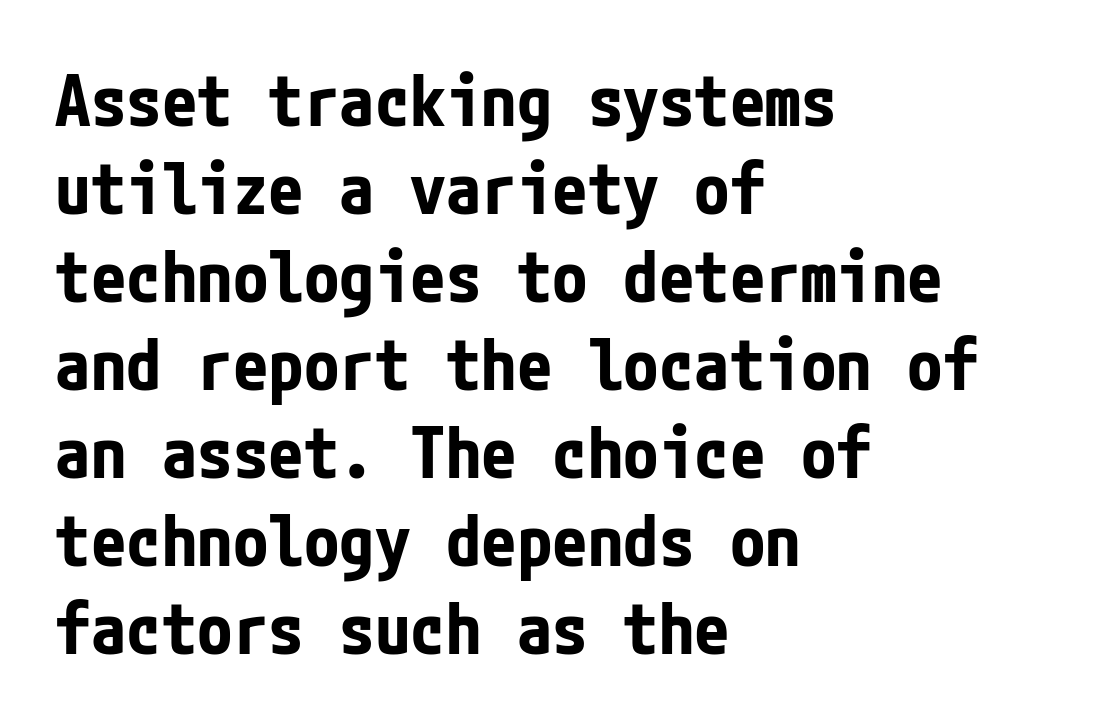
{"serif": "no", "italic": "no", "bold": "yes", "weight": "bold", "width": "condensed", "stroke_contrast": "low", "x_height": "medium", "underline": "no", "align": "left", "line_spacing_ratio": 1.24, "letter_spacing": "normal", "letter_spacing_em": 0.0, "glyph_px": 71}
